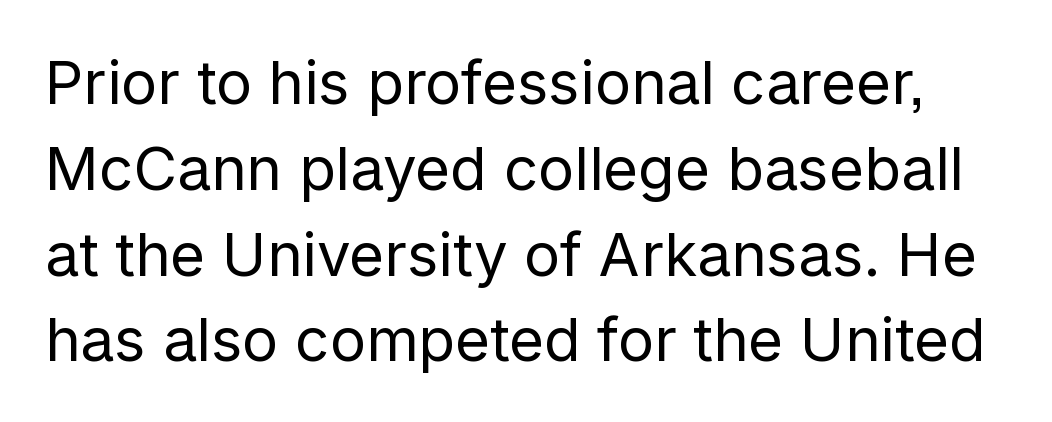
The type sits square on the baseline with zero lean. The passage shown stacks its lines at a standard gap. This sample uses plain, unmodified letter spacing. Quick note: underline off. Look at the bottom of the vertical strokes: they stop flat, with no serifs. Heaviness? Minimal to ordinary, like unemphasized prose.
